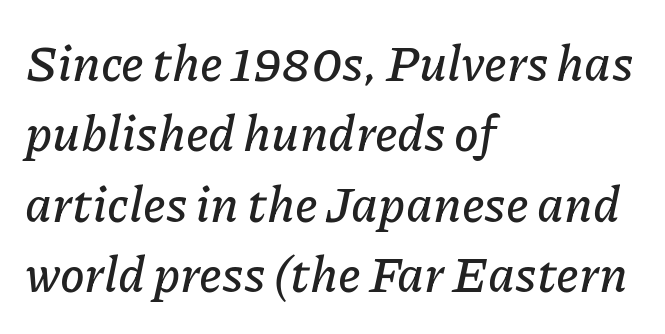
Q: Is the text italic (slanted)? A: Yes, it leans right by about 11 degrees.
Q: Is the text underlined? A: No.
Q: How is the paragraph aligned? A: Left-aligned.
Q: Is the spacing between letters normal or unusually wide? A: Normal.
Q: Is the spacing between lines tight, normal or loose? A: Normal.
Q: Width (condensed, normal, or wide)? A: Normal.
Q: Stroke contrast? A: Low.
Q: x-height? A: Medium.
Q: Monospaced? A: No.
